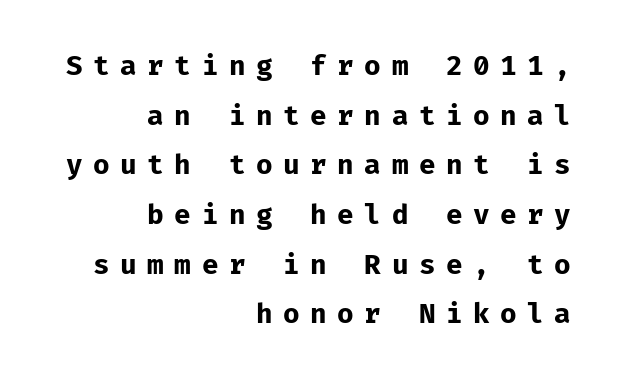
{"italic": "no", "bold": "yes", "underline": "no", "align": "right", "line_spacing_ratio": 1.84, "letter_spacing": "wide", "letter_spacing_em": 0.39, "glyph_px": 27}
